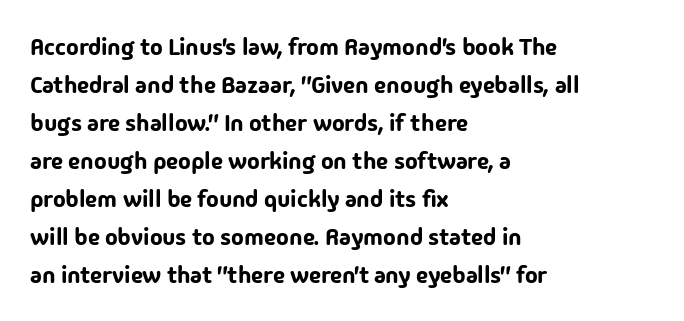
{"italic": "no", "underline": "no", "align": "left", "line_spacing": "normal", "line_spacing_ratio": 1.58, "letter_spacing": "normal", "letter_spacing_em": 0.0, "glyph_px": 24}
